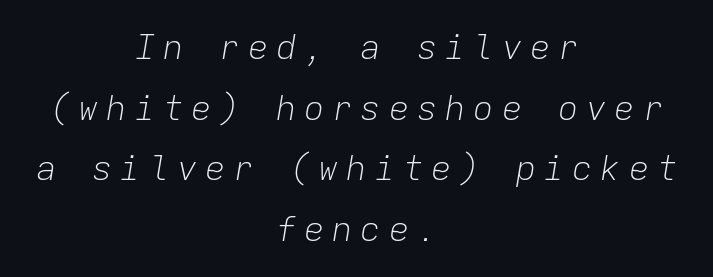
The text carries the slant typical of an italic or oblique font. Line starts and ends both wander, symmetrically. The font is comparable to plain body text, perhaps lighter. Spacing verdict: monospaced, one width for all characters. Quick note: underline off.
